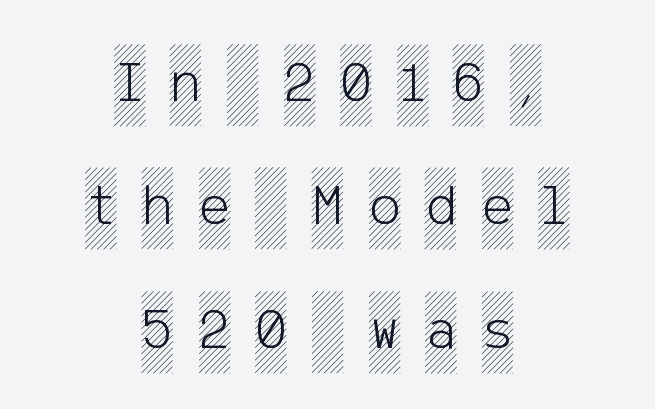
The image shows 59 px condensed type, upright; set centered, loose line spacing (2.09x), unusually wide letter spacing (+0.43 em), not underlined; a large x-height.
